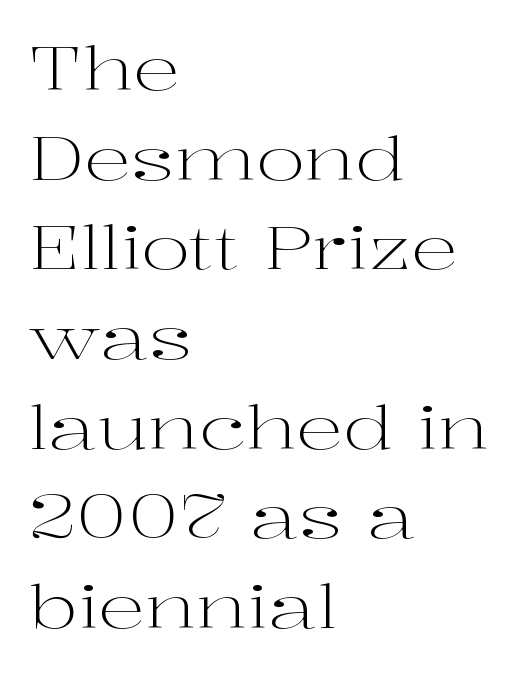
Q: Is the text bold? A: No.
Q: Is the text italic (slanted)? A: No, it is upright.
Q: Is the typeface a serif or a sans-serif typeface? A: Serif.
Q: Is the text underlined? A: No.
Q: How is the paragraph aligned? A: Left-aligned.
Q: Is the spacing between letters normal or unusually wide? A: Normal.
Q: Is the spacing between lines tight, normal or loose? A: Normal.
Q: Width (condensed, normal, or wide)? A: Wide.
Q: Stroke contrast? A: High.
Q: x-height? A: Medium.
Q: Monospaced? A: No.
